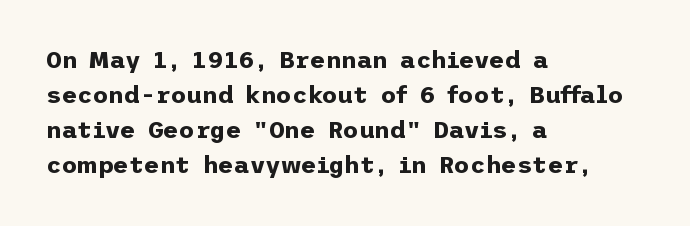
The image shows 24 px bold type, upright; set left-aligned, normal line spacing (1.46x), normal letter spacing, not underlined.
